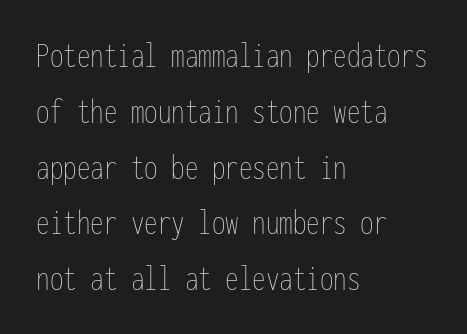
Q: Is the text bold? A: No.
Q: Is the text italic (slanted)? A: No, it is upright.
Q: Is the text underlined? A: No.
Q: How is the paragraph aligned? A: Left-aligned.
Q: Is the spacing between letters normal or unusually wide? A: Normal.
Q: Is the spacing between lines tight, normal or loose? A: Normal.
Q: Width (condensed, normal, or wide)? A: Condensed.
Q: Stroke contrast? A: Low.
Q: x-height? A: Medium.
Q: Monospaced? A: Yes.
